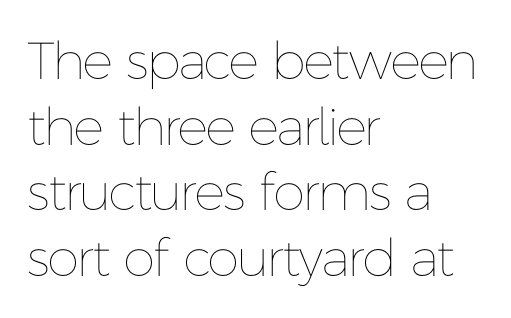
{"italic": "no", "bold": "no", "weight": "thin", "width": "normal", "stroke_contrast": "low", "x_height": "medium", "monospaced": "no", "underline": "no", "align": "left", "line_spacing": "normal", "line_spacing_ratio": 1.26, "letter_spacing": "normal", "letter_spacing_em": 0.0, "glyph_px": 52}
